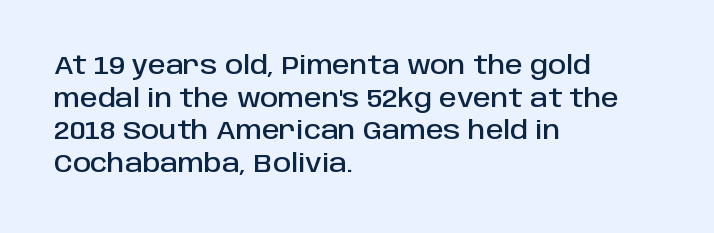
Q: Is the text italic (slanted)? A: No, it is upright.
Q: Is the text underlined? A: No.
Q: How is the paragraph aligned? A: Left-aligned.
Q: Is the spacing between letters normal or unusually wide? A: Normal.
Q: Is the spacing between lines tight, normal or loose? A: Normal.
